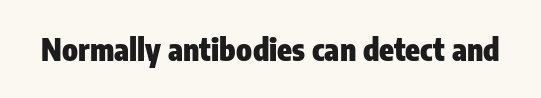
Looks like regular typesetting: each glyph gets only the width it needs. Classification — sans serif. Stroke thickness is high; the sample reads as a true bold. The lettering holds an erect, upright posture throughout. The area under the type is left untouched.
